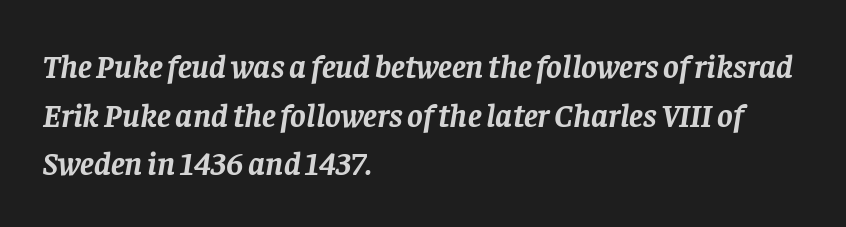
Q: Is the text bold? A: Yes.
Q: Is the text italic (slanted)? A: Yes, it leans right by about 8 degrees.
Q: Is the typeface a serif or a sans-serif typeface? A: Serif.
Q: Is the text underlined? A: No.
Q: How is the paragraph aligned? A: Left-aligned.
Q: Is the spacing between letters normal or unusually wide? A: Normal.
Q: Is the spacing between lines tight, normal or loose? A: Normal.
Q: Width (condensed, normal, or wide)? A: Normal.
Q: Stroke contrast? A: Low.
Q: x-height? A: Large.
Q: Monospaced? A: No.
